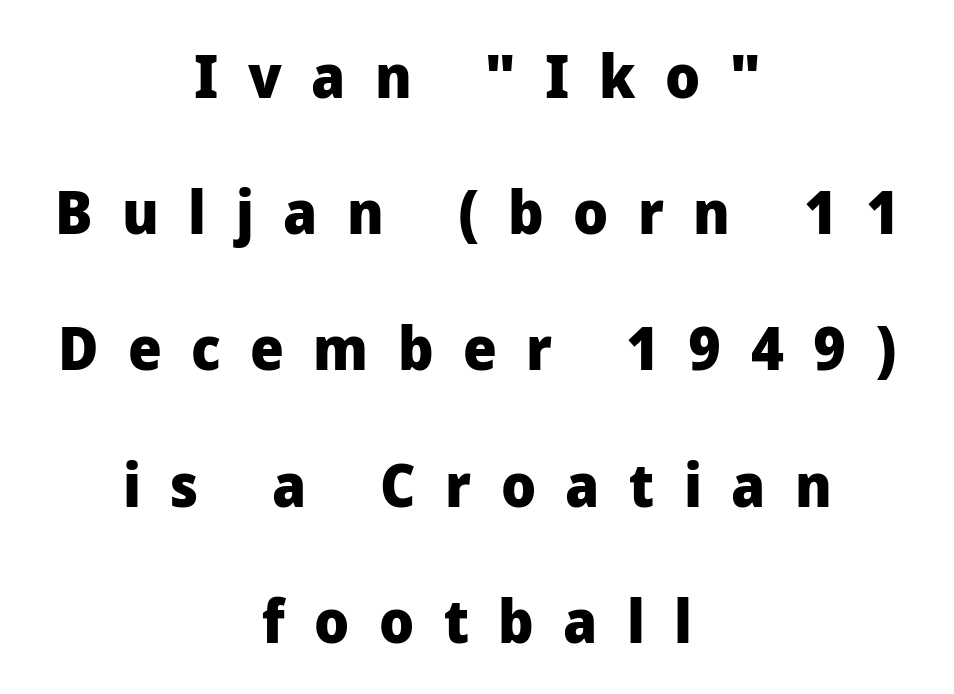
Check under the words: just untouched page. Here the designer chose a conventional face with non-uniform glyph widths. The text was rendered using a sans face with plain stroke endings. Look at the stroke-to-counter ratio: heavy, a bold. Where is the straight margin? There isn't one; the lines are centered. The vertical gap from one line to the next is large.
